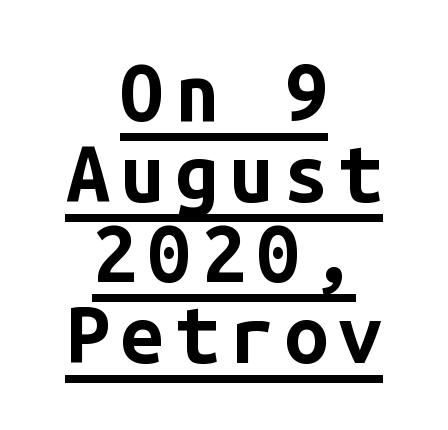
Q: Is the text bold? A: Yes.
Q: Is the text italic (slanted)? A: No, it is upright.
Q: Is the typeface a serif or a sans-serif typeface? A: Sans-serif.
Q: Is the text underlined? A: Yes.
Q: How is the paragraph aligned? A: Centered.
Q: Is the spacing between lines tight, normal or loose? A: Tight.
Q: Width (condensed, normal, or wide)? A: Normal.
Q: Stroke contrast? A: Low.
Q: x-height? A: Medium.
Q: Monospaced? A: Yes.
